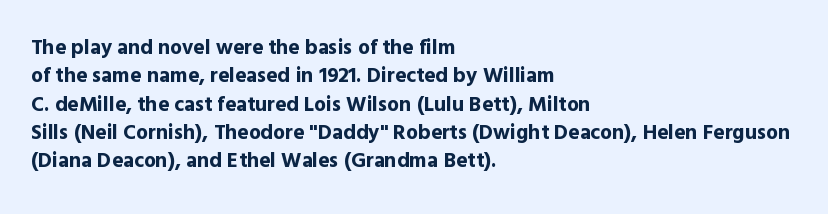
The image shows 21 px bold type, upright; set left-aligned, normal line spacing (1.35x), normal letter spacing, not underlined.
